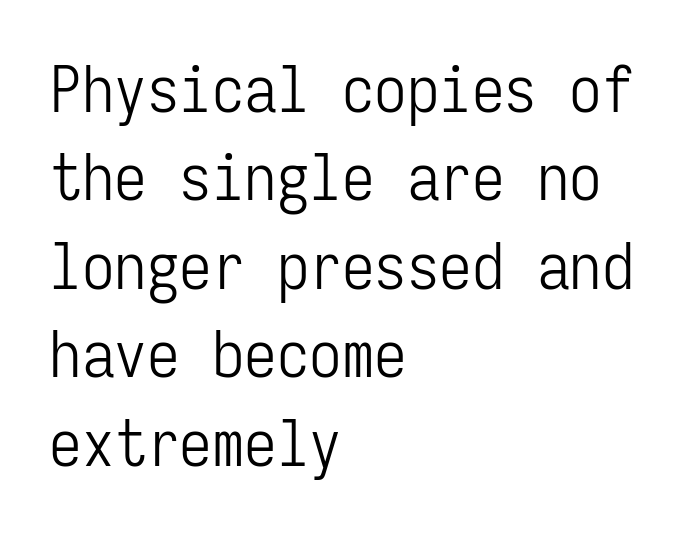
Q: Is the text bold? A: No.
Q: Is the text italic (slanted)? A: No, it is upright.
Q: Is the typeface a serif or a sans-serif typeface? A: Sans-serif.
Q: Is the text underlined? A: No.
Q: How is the paragraph aligned? A: Left-aligned.
Q: Is the spacing between letters normal or unusually wide? A: Normal.
Q: Is the spacing between lines tight, normal or loose? A: Normal.
Q: Width (condensed, normal, or wide)? A: Condensed.
Q: Stroke contrast? A: Low.
Q: x-height? A: Medium.
Q: Monospaced? A: Yes.
